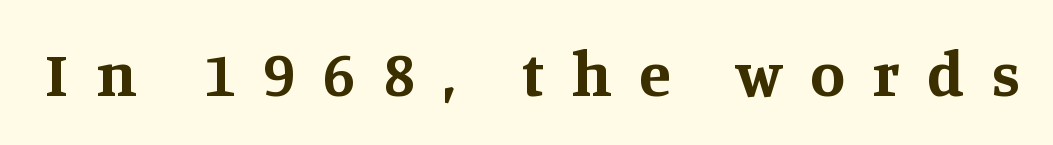
Q: Is the text bold? A: Yes.
Q: Is the text italic (slanted)? A: No, it is upright.
Q: Is the typeface a serif or a sans-serif typeface? A: Serif.
Q: Is the text underlined? A: No.
Q: Is the spacing between letters normal or unusually wide? A: Unusually wide.
Q: Width (condensed, normal, or wide)? A: Normal.
Q: Stroke contrast? A: Medium.
Q: x-height? A: Large.
Q: Monospaced? A: No.
